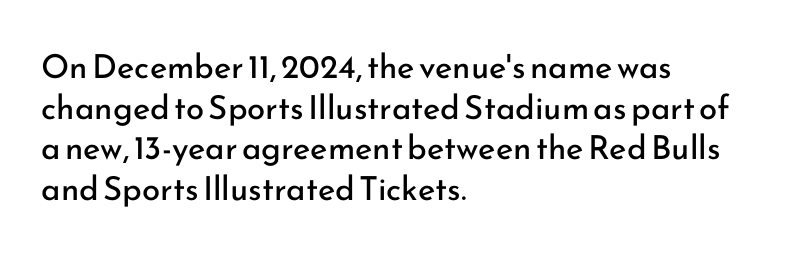
Q: Is the text bold? A: No.
Q: Is the text italic (slanted)? A: No, it is upright.
Q: Is the typeface a serif or a sans-serif typeface? A: Sans-serif.
Q: Is the text underlined? A: No.
Q: How is the paragraph aligned? A: Left-aligned.
Q: Is the spacing between letters normal or unusually wide? A: Normal.
Q: Width (condensed, normal, or wide)? A: Normal.
Q: Stroke contrast? A: Low.
Q: x-height? A: Small.
Q: Monospaced? A: No.
